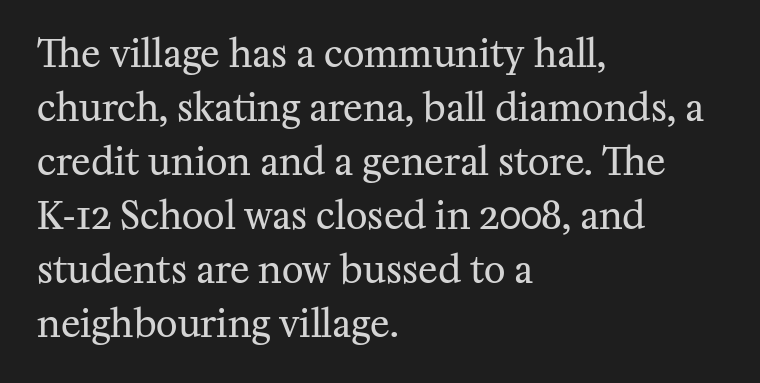
Q: Is the text bold? A: No.
Q: Is the text italic (slanted)? A: No, it is upright.
Q: Is the typeface a serif or a sans-serif typeface? A: Serif.
Q: Is the text underlined? A: No.
Q: How is the paragraph aligned? A: Left-aligned.
Q: Is the spacing between letters normal or unusually wide? A: Normal.
Q: Is the spacing between lines tight, normal or loose? A: Normal.
Q: Width (condensed, normal, or wide)? A: Normal.
Q: Stroke contrast? A: Medium.
Q: x-height? A: Medium.
Q: Monospaced? A: No.
